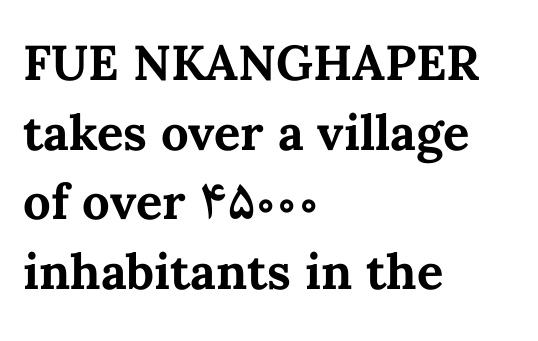
When letters stand straight like this, we call the style roman or upright. Visually the block forms a straight wall on the left and a jagged coastline on the right. A dark, heavy texture on the line: the type is bold. The face used here is proportionally spaced, like ordinary book or web type. Normally led — the rows are evenly, conventionally spaced.
